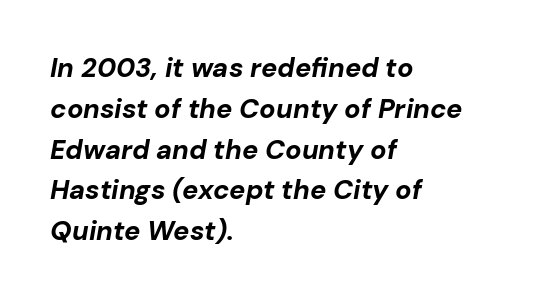
Q: Is the text bold? A: Yes.
Q: Is the text italic (slanted)? A: Yes, it leans right by about 10 degrees.
Q: Is the text underlined? A: No.
Q: How is the paragraph aligned? A: Left-aligned.
Q: Is the spacing between letters normal or unusually wide? A: Normal.
Q: Is the spacing between lines tight, normal or loose? A: Normal.
